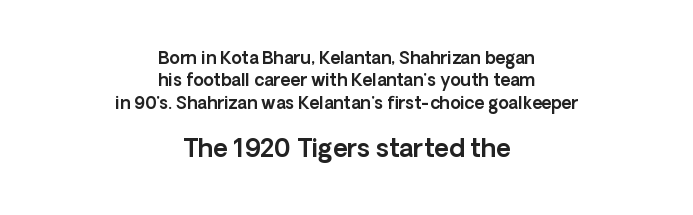
The image shows 25 px text type, upright; set centered, normal line spacing (1.31x), normal letter spacing, not underlined; the second (bottom) block is 1.47x larger.
